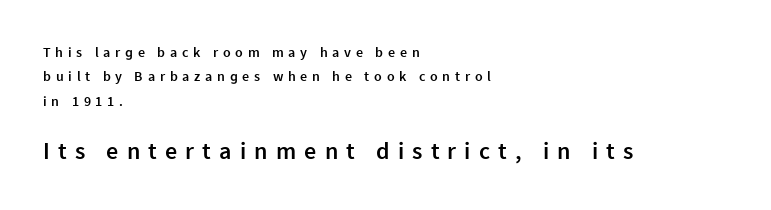
The image shows 24 px text type, upright; set left-aligned, line spacing 1.74x, unusually wide letter spacing (+0.34 em), not underlined; the second (bottom) block is 1.71x larger.
